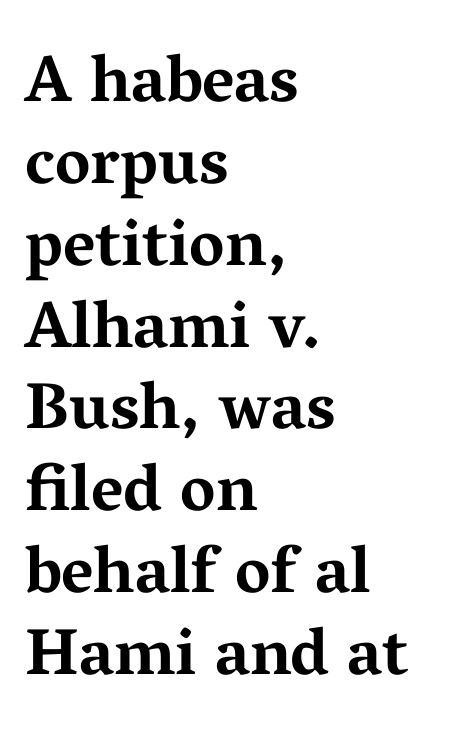
{"serif": "yes", "italic": "no", "bold": "yes", "weight": "bold", "width": "wide", "stroke_contrast": "medium", "x_height": "medium", "monospaced": "no", "underline": "no", "align": "left", "line_spacing_ratio": 1.24, "letter_spacing": "normal", "letter_spacing_em": 0.0, "glyph_px": 66}
